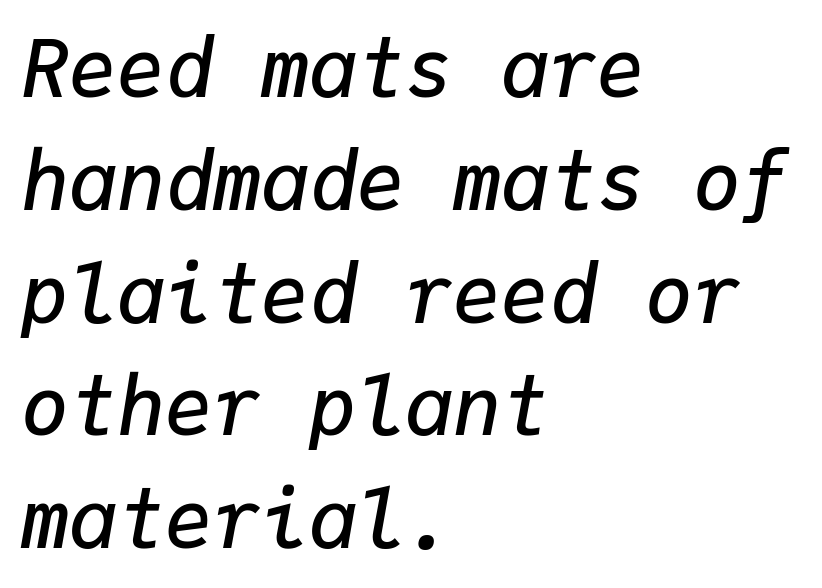
Looks like terminal output: every glyph gets an equal slot. The area under the type is left untouched. Moderately thickened strokes mark this as semibold type. Regarding leading, the lines here are spaced in the standard way.
